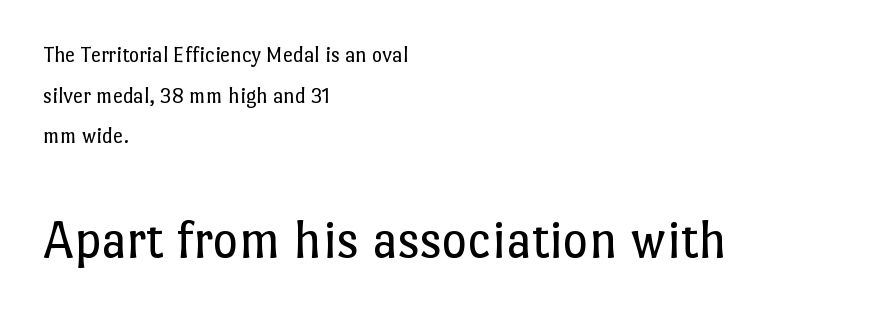
Q: Is the text bold? A: No.
Q: Is the text italic (slanted)? A: No, it is upright.
Q: Is the text underlined? A: No.
Q: How is the paragraph aligned? A: Left-aligned.
Q: Is the spacing between letters normal or unusually wide? A: Normal.
Q: Which block of text is set in a larger size, the first (top) or the second (bottom)? A: The second (bottom) one.
Q: Width (condensed, normal, or wide)? A: Normal.
Q: Stroke contrast? A: Low.
Q: x-height? A: Medium.
Q: Monospaced? A: No.
